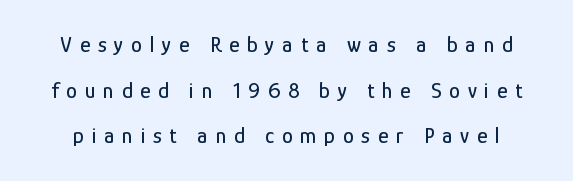
The image shows 22 px text type, upright; set loose line spacing (2.07x), unusually wide letter spacing (+0.35 em), not underlined.
